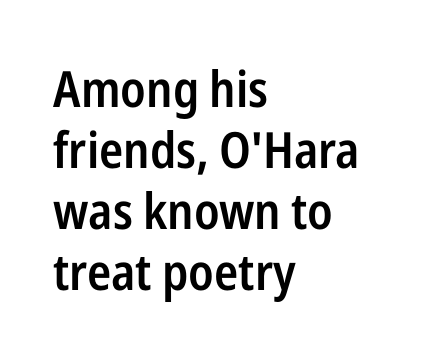
Q: Is the text bold? A: Semi-bold.
Q: Is the text italic (slanted)? A: No, it is upright.
Q: Is the typeface a serif or a sans-serif typeface? A: Sans-serif.
Q: Is the text underlined? A: No.
Q: How is the paragraph aligned? A: Left-aligned.
Q: Is the spacing between letters normal or unusually wide? A: Normal.
Q: Width (condensed, normal, or wide)? A: Condensed.
Q: Stroke contrast? A: Low.
Q: x-height? A: Medium.
Q: Monospaced? A: No.
